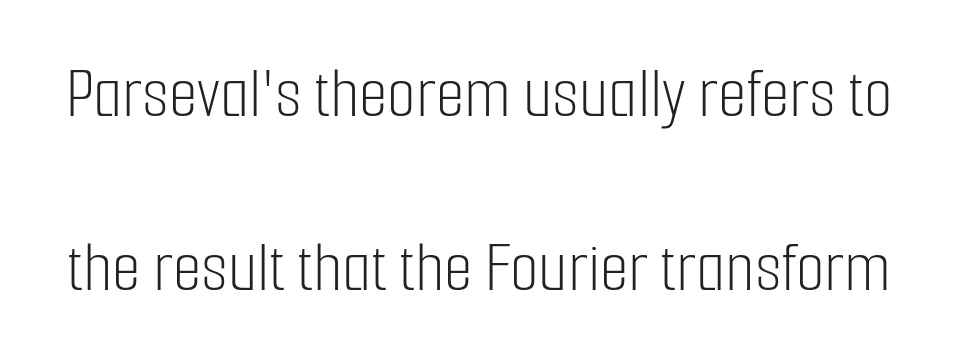
Does the leading feel generous? Absolutely, it's lavish. A typesetter would label this face a sans. Upright lettering throughout. A typesetter would call this proportional, since set widths differ per character. The foot of each line stays bare and open. Is the letter spacing exaggerated? No — it looks like the ordinary default.
